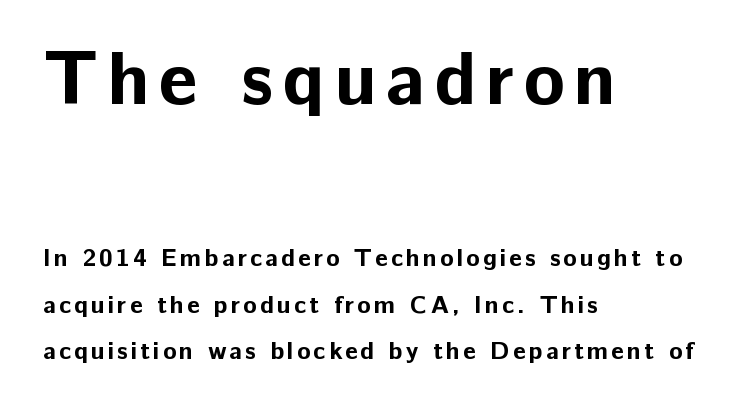
The image shows 76 px bold sans-serif type, upright; set left-aligned, line spacing 1.87x, not underlined; the first (top) block is 3.04x larger; low stroke contrast and a medium x-height.
